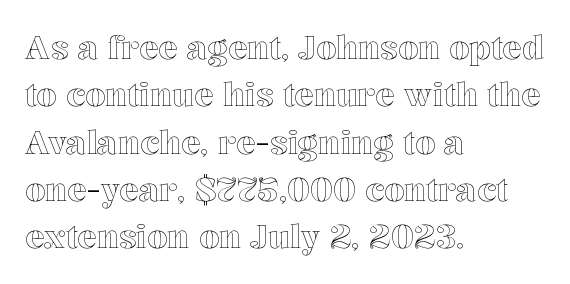
The image shows 32 px text type, upright; set left-aligned, normal line spacing (1.48x), normal letter spacing, not underlined; a medium x-height.
